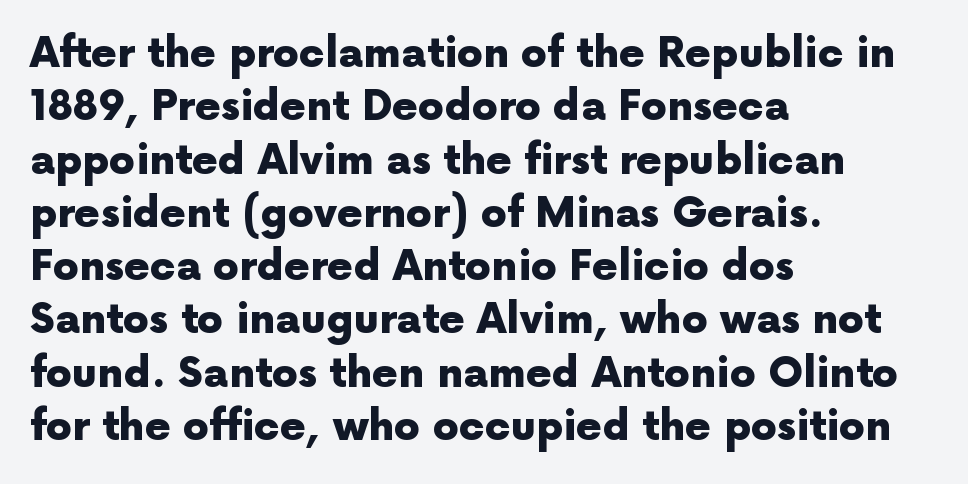
Baseline-to-baseline distance is the conventional proportion of letter height. Each letter keeps its own natural width here, so spacing adapts to shape. The type sits square on the baseline with zero lean. If you drew a ruler down the left edge, every line would touch it. The font family rendered here belongs to the sans-serif group.
